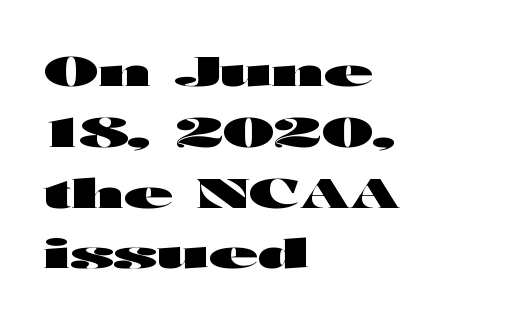
The image shows 40 px heavy, wide sans-serif type, upright; set left-aligned, normal line spacing (1.52x), normal letter spacing, not underlined; high stroke contrast and a medium x-height.
